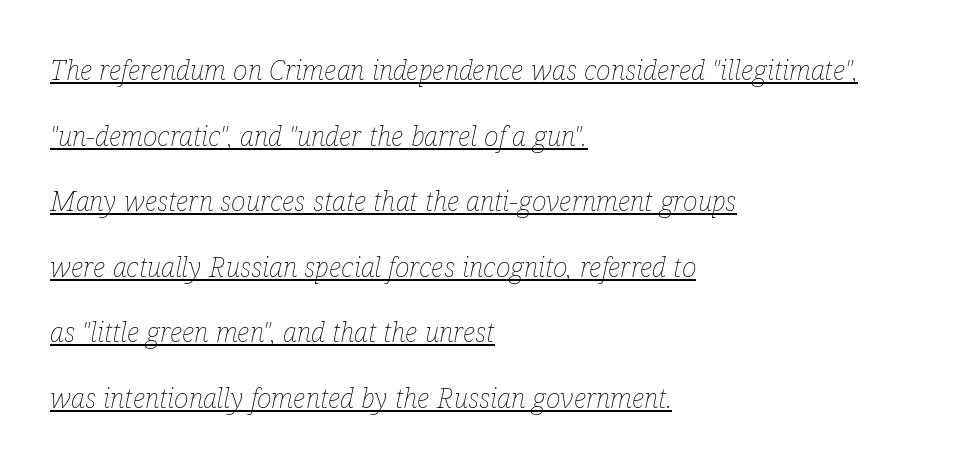
One-word summary of the alignment: left. Designer's note — italics engaged. The passage shown stacks its lines with a broad gap. Varying glyph widths throughout — classic text-font behaviour. No extra ink here — the face is not bold.
